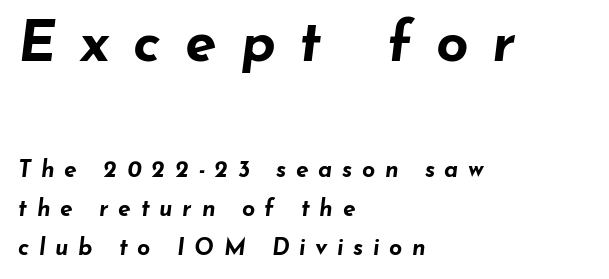
The image shows 57 px bold, wide type, italic (leaning right); set left-aligned, normal line spacing (1.68x), unusually wide letter spacing (+0.42 em), not underlined; the first (top) block is 2.48x larger; low stroke contrast and a small x-height.
